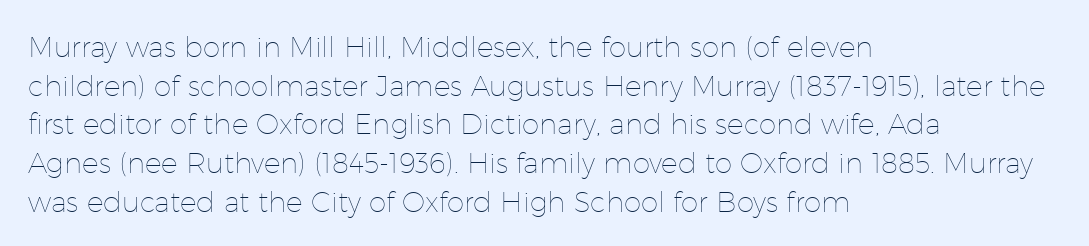
Q: Is the text bold? A: No.
Q: Is the text italic (slanted)? A: No, it is upright.
Q: Is the text underlined? A: No.
Q: How is the paragraph aligned? A: Left-aligned.
Q: Is the spacing between letters normal or unusually wide? A: Normal.
Q: Is the spacing between lines tight, normal or loose? A: Normal.
Q: Width (condensed, normal, or wide)? A: Normal.
Q: Stroke contrast? A: Low.
Q: x-height? A: Medium.
Q: Monospaced? A: No.
